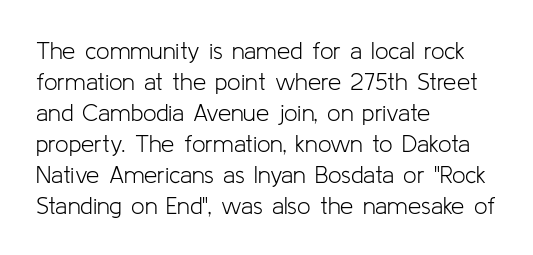
The image shows 24 px text type, upright; set left-aligned, normal line spacing (1.29x), normal letter spacing, not underlined.
